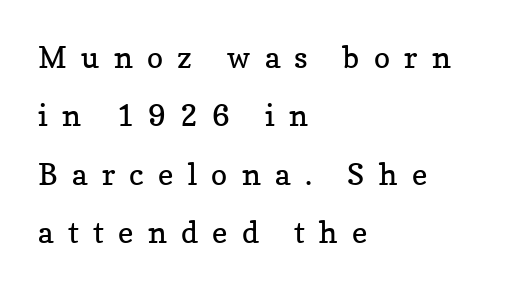
{"serif": "yes", "italic": "no", "bold": "no", "weight": "regular", "width": "normal", "stroke_contrast": "low", "x_height": "medium", "monospaced": "no", "underline": "no", "align": "left", "line_spacing": "loose", "line_spacing_ratio": 1.95, "letter_spacing": "wide", "letter_spacing_em": 0.48, "glyph_px": 30}
